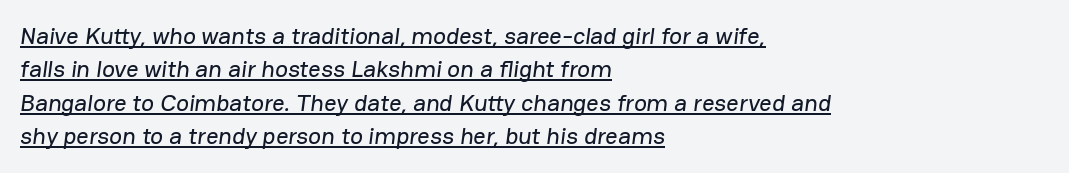
{"underline": "yes", "align": "left", "line_spacing": "normal", "line_spacing_ratio": 1.39, "letter_spacing": "normal", "letter_spacing_em": 0.0, "glyph_px": 24}
